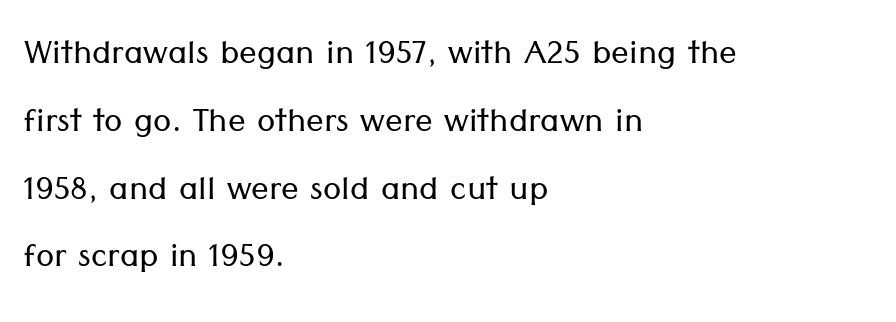
Q: Is the text bold? A: No.
Q: Is the text italic (slanted)? A: No, it is upright.
Q: Is the typeface a serif or a sans-serif typeface? A: Sans-serif.
Q: Is the text underlined? A: No.
Q: How is the paragraph aligned? A: Left-aligned.
Q: Is the spacing between letters normal or unusually wide? A: Normal.
Q: Is the spacing between lines tight, normal or loose? A: Normal.
Q: Width (condensed, normal, or wide)? A: Normal.
Q: Stroke contrast? A: Low.
Q: x-height? A: Medium.
Q: Monospaced? A: No.
